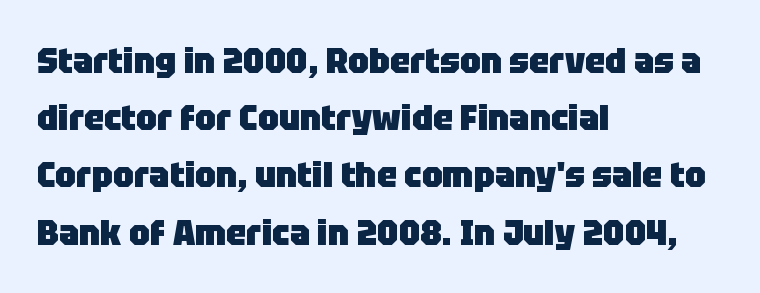
Q: Is the text bold? A: Yes.
Q: Is the text italic (slanted)? A: No, it is upright.
Q: Is the typeface a serif or a sans-serif typeface? A: Sans-serif.
Q: Is the text underlined? A: No.
Q: How is the paragraph aligned? A: Left-aligned.
Q: Is the spacing between letters normal or unusually wide? A: Normal.
Q: Is the spacing between lines tight, normal or loose? A: Normal.
Q: Width (condensed, normal, or wide)? A: Normal.
Q: Stroke contrast? A: Low.
Q: x-height? A: Large.
Q: Monospaced? A: No.
